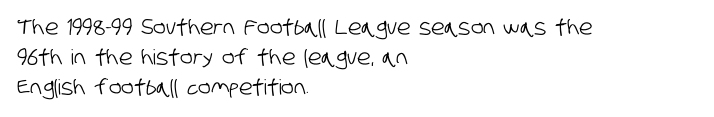
{"underline": "no", "align": "left", "line_spacing": "normal", "line_spacing_ratio": 1.44, "letter_spacing": "normal", "letter_spacing_em": 0.0, "glyph_px": 21}
